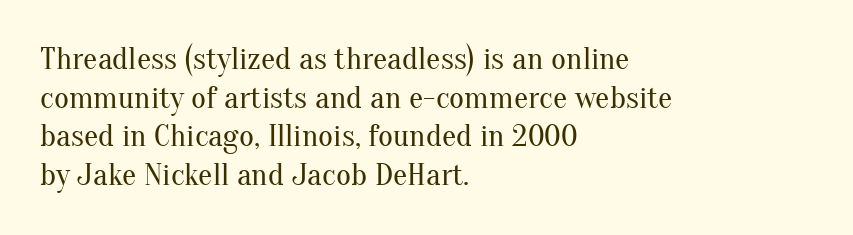
{"serif": "yes", "italic": "no", "bold": "no", "weight": "regular", "width": "normal", "stroke_contrast": "medium", "x_height": "small", "monospaced": "no", "underline": "no", "align": "left", "line_spacing_ratio": 1.21, "letter_spacing": "normal", "letter_spacing_em": 0.0, "glyph_px": 32}
